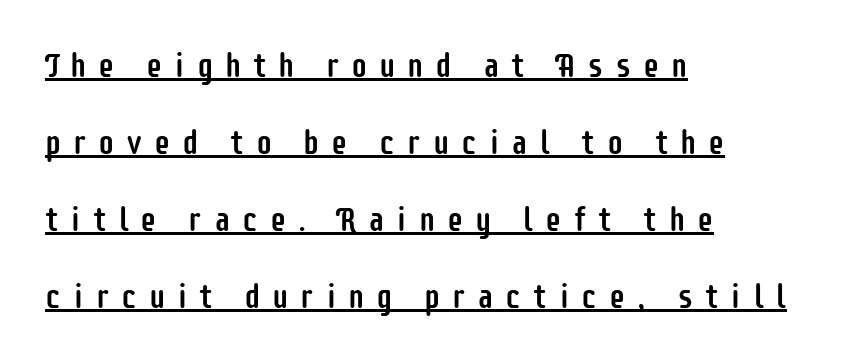
The image shows 33 px condensed sans-serif type, upright; set left-aligned, loose line spacing (2.33x), unusually wide letter spacing (+0.35 em), underlined; low stroke contrast and a large x-height.
